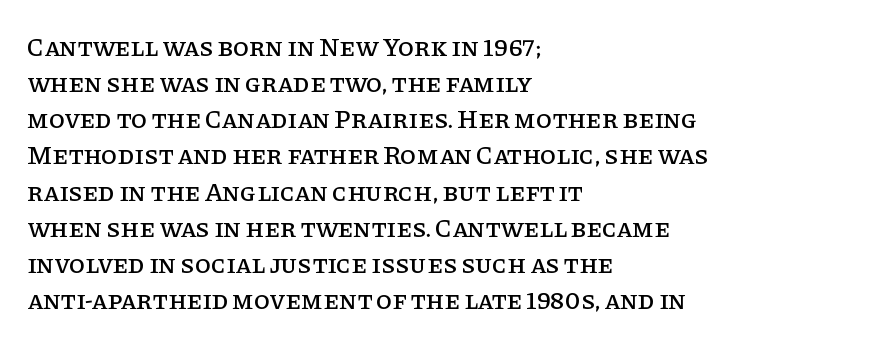
{"italic": "no", "underline": "no", "align": "left", "line_spacing": "normal", "line_spacing_ratio": 1.39, "letter_spacing": "normal", "letter_spacing_em": 0.0, "glyph_px": 26}
